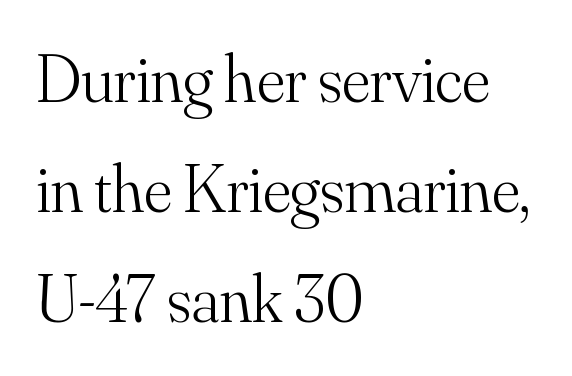
{"serif": "yes", "italic": "no", "bold": "no", "weight": "light", "width": "normal", "stroke_contrast": "medium", "x_height": "small", "monospaced": "no", "underline": "no", "align": "left", "line_spacing": "normal", "line_spacing_ratio": 1.64, "letter_spacing": "normal", "letter_spacing_em": 0.0, "glyph_px": 67}
